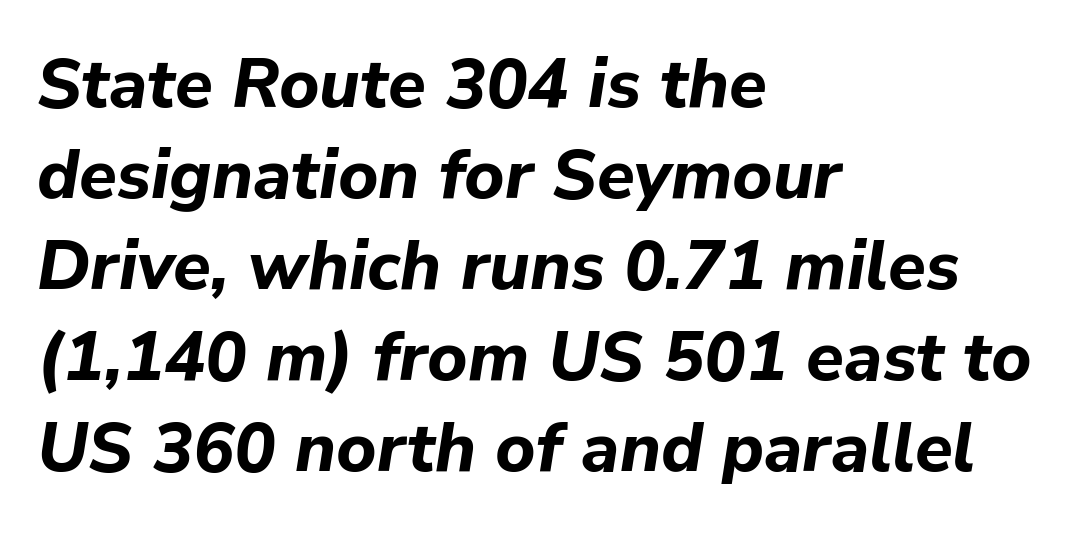
{"italic": "yes", "lean": "right", "slant_degrees": 9, "bold": "yes", "weight": "bold", "width": "normal", "stroke_contrast": "low", "x_height": "medium", "monospaced": "no", "underline": "no", "align": "left", "line_spacing": "normal", "line_spacing_ratio": 1.32, "letter_spacing": "normal", "letter_spacing_em": 0.0, "glyph_px": 69}
